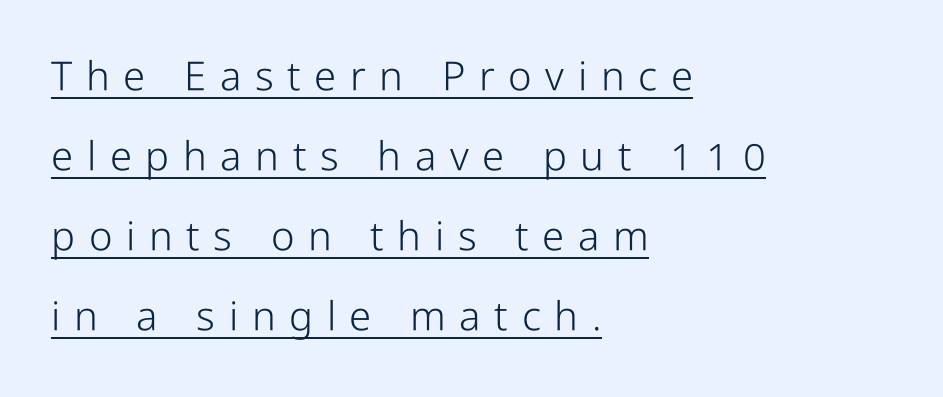
The image shows 40 px light, condensed sans-serif type, upright; set left-aligned, loose line spacing (2.0x), unusually wide letter spacing (+0.34 em), underlined; low stroke contrast and a medium x-height.
